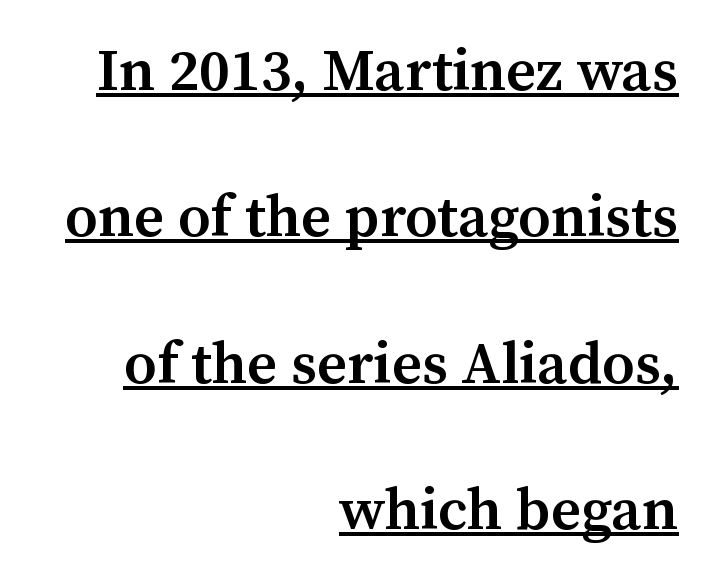
Q: Is the text bold? A: Semi-bold.
Q: Is the text italic (slanted)? A: No, it is upright.
Q: Is the typeface a serif or a sans-serif typeface? A: Serif.
Q: Is the text underlined? A: Yes.
Q: How is the paragraph aligned? A: Right-aligned.
Q: Is the spacing between letters normal or unusually wide? A: Normal.
Q: Is the spacing between lines tight, normal or loose? A: Loose.
Q: Width (condensed, normal, or wide)? A: Normal.
Q: Stroke contrast? A: Medium.
Q: x-height? A: Medium.
Q: Monospaced? A: No.
